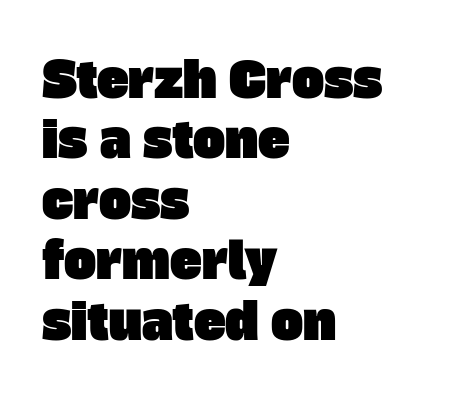
Q: Is the typeface a serif or a sans-serif typeface? A: Sans-serif.
Q: Is the text underlined? A: No.
Q: How is the paragraph aligned? A: Left-aligned.
Q: Is the spacing between letters normal or unusually wide? A: Normal.
Q: Is the spacing between lines tight, normal or loose? A: Normal.
Q: Width (condensed, normal, or wide)? A: Normal.
Q: Stroke contrast? A: Low.
Q: x-height? A: Large.
Q: Monospaced? A: No.
